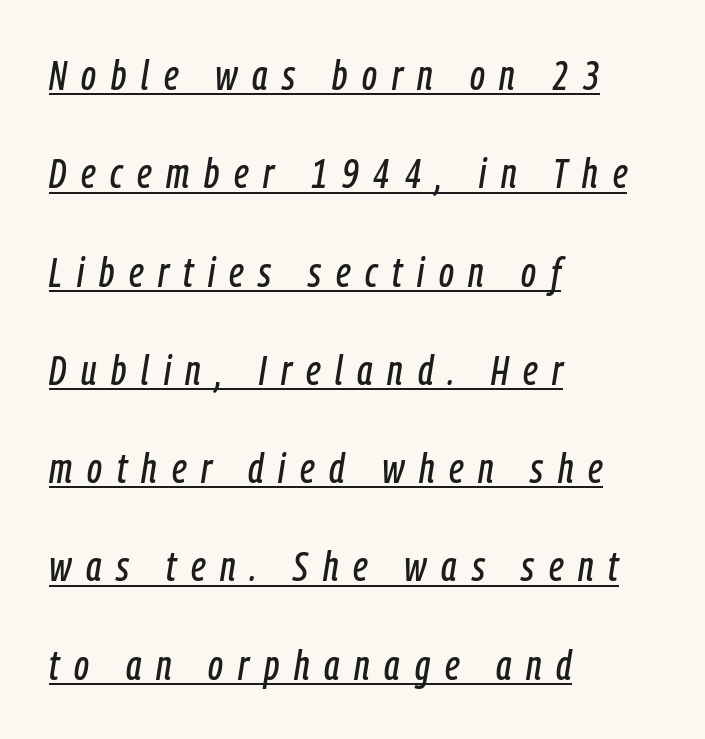
{"italic": "yes", "lean": "right", "slant_degrees": 9, "width": "condensed", "stroke_contrast": "low", "x_height": "medium", "monospaced": "no", "underline": "yes", "align": "left", "line_spacing": "loose", "line_spacing_ratio": 2.34, "letter_spacing": "wide", "letter_spacing_em": 0.35, "glyph_px": 42}
